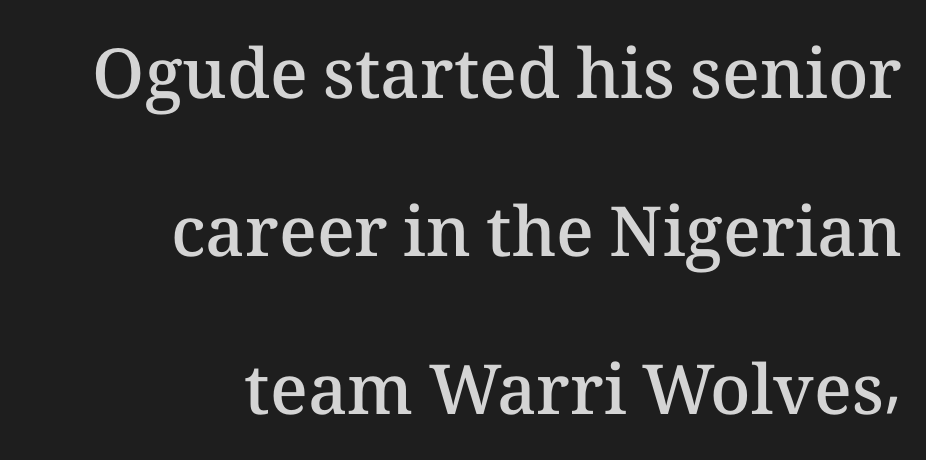
The image shows 69 px semibold type, upright; set right-aligned, loose line spacing (2.29x), normal letter spacing, not underlined; medium stroke contrast and a medium x-height.
